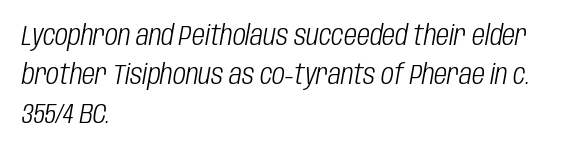
Q: Is the text bold? A: No.
Q: Is the text italic (slanted)? A: Yes, it leans right by about 10 degrees.
Q: Is the text underlined? A: No.
Q: How is the paragraph aligned? A: Left-aligned.
Q: Is the spacing between letters normal or unusually wide? A: Normal.
Q: Is the spacing between lines tight, normal or loose? A: Normal.
Q: Width (condensed, normal, or wide)? A: Condensed.
Q: Stroke contrast? A: Low.
Q: x-height? A: Large.
Q: Monospaced? A: No.
